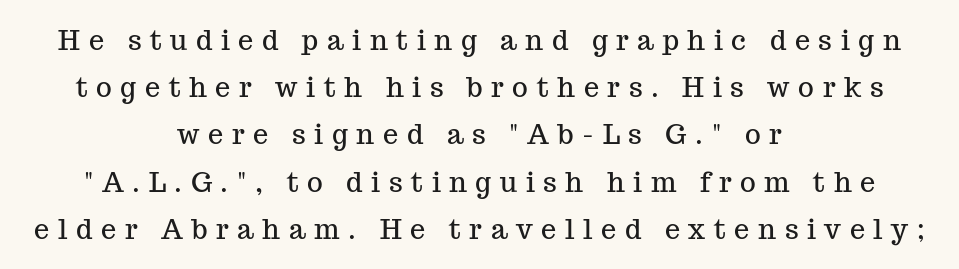
Q: Is the text italic (slanted)? A: No, it is upright.
Q: Is the text underlined? A: No.
Q: How is the paragraph aligned? A: Centered.
Q: Is the spacing between letters normal or unusually wide? A: Unusually wide.
